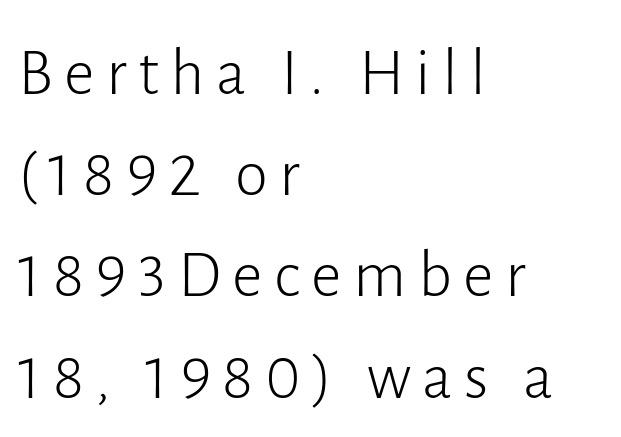
The image shows 67 px light sans-serif type, upright; set left-aligned, normal line spacing (1.51x), not underlined; low stroke contrast and a medium x-height.
